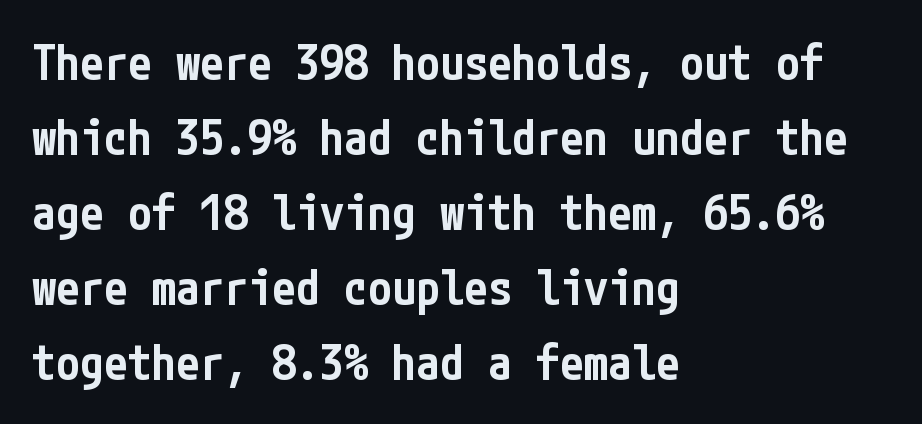
{"serif": "no", "italic": "no", "bold": "semi", "weight": "semibold", "width": "condensed", "stroke_contrast": "low", "x_height": "medium", "underline": "no", "align": "left", "line_spacing": "normal", "line_spacing_ratio": 1.56, "letter_spacing": "normal", "letter_spacing_em": 0.0, "glyph_px": 48}
